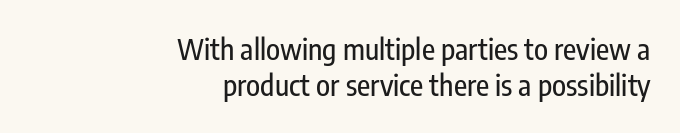
{"serif": "no", "italic": "no", "width": "condensed", "stroke_contrast": "low", "x_height": "medium", "monospaced": "no", "underline": "no", "align": "right", "line_spacing_ratio": 1.23, "letter_spacing": "normal", "letter_spacing_em": 0.0, "glyph_px": 29}
